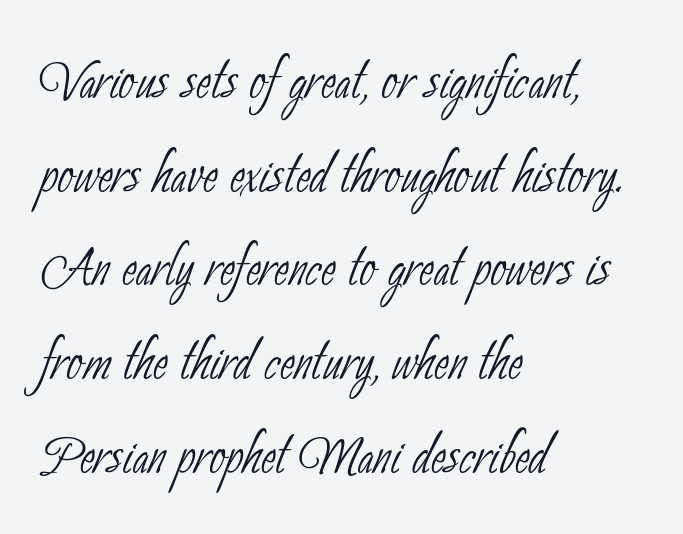
Q: Is the text bold? A: No.
Q: Is the typeface a serif or a sans-serif typeface? A: Sans-serif.
Q: Is the text underlined? A: No.
Q: How is the paragraph aligned? A: Left-aligned.
Q: Is the spacing between letters normal or unusually wide? A: Normal.
Q: Is the spacing between lines tight, normal or loose? A: Normal.
Q: Width (condensed, normal, or wide)? A: Condensed.
Q: Stroke contrast? A: Low.
Q: x-height? A: Small.
Q: Monospaced? A: No.
